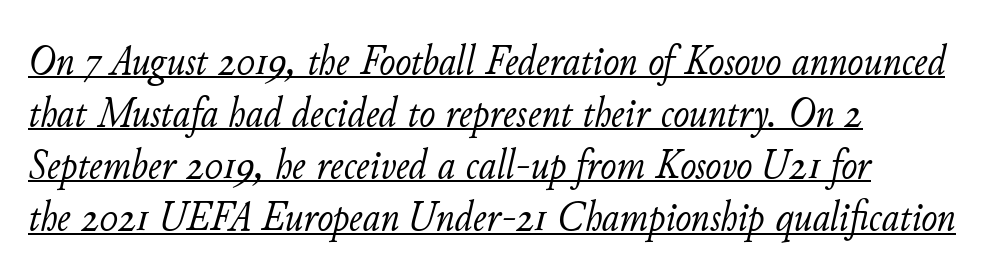
{"italic": "yes", "lean": "right", "slant_degrees": 11, "bold": "no", "weight": "light", "width": "normal", "stroke_contrast": "low", "x_height": "small", "monospaced": "no", "underline": "yes", "align": "left", "line_spacing_ratio": 1.21, "letter_spacing": "normal", "letter_spacing_em": 0.0, "glyph_px": 43}
